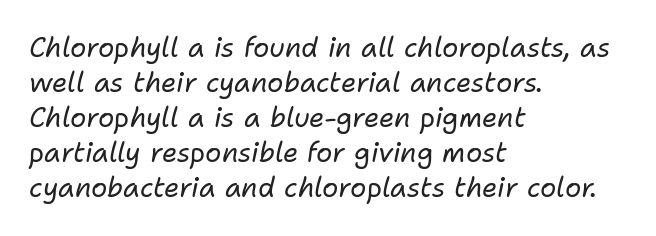
The image shows 27 px text type, italic (leaning right); set left-aligned, normal line spacing (1.3x), normal letter spacing, not underlined.
